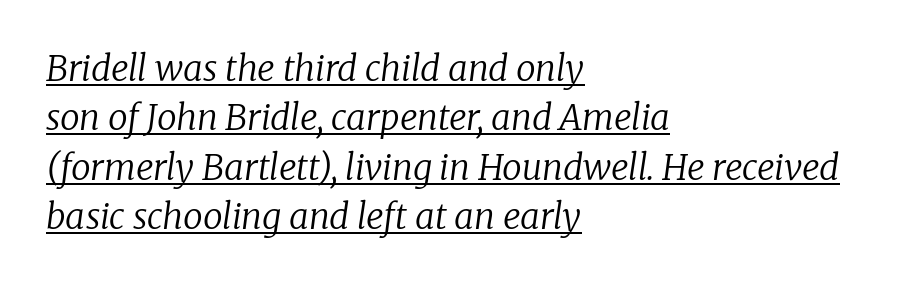
Q: Is the text bold? A: No.
Q: Is the text italic (slanted)? A: Yes, it leans right by about 8 degrees.
Q: Is the typeface a serif or a sans-serif typeface? A: Serif.
Q: Is the text underlined? A: Yes.
Q: How is the paragraph aligned? A: Left-aligned.
Q: Is the spacing between letters normal or unusually wide? A: Normal.
Q: Is the spacing between lines tight, normal or loose? A: Normal.
Q: Width (condensed, normal, or wide)? A: Normal.
Q: Stroke contrast? A: Low.
Q: x-height? A: Medium.
Q: Monospaced? A: No.
